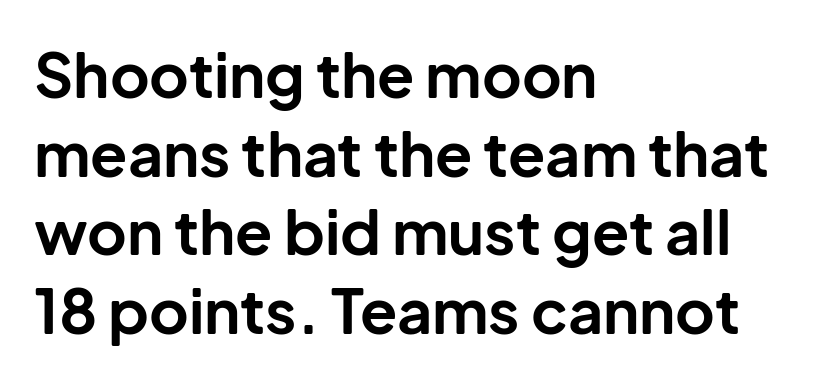
Q: Is the text bold? A: Yes.
Q: Is the text italic (slanted)? A: No, it is upright.
Q: Is the typeface a serif or a sans-serif typeface? A: Sans-serif.
Q: Is the text underlined? A: No.
Q: How is the paragraph aligned? A: Left-aligned.
Q: Is the spacing between letters normal or unusually wide? A: Normal.
Q: Is the spacing between lines tight, normal or loose? A: Normal.
Q: Width (condensed, normal, or wide)? A: Normal.
Q: Stroke contrast? A: Low.
Q: x-height? A: Medium.
Q: Monospaced? A: No.
